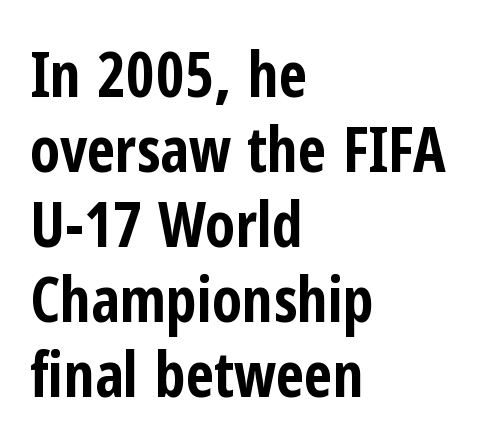
Q: Is the text bold? A: Yes.
Q: Is the text italic (slanted)? A: No, it is upright.
Q: Is the typeface a serif or a sans-serif typeface? A: Sans-serif.
Q: Is the text underlined? A: No.
Q: How is the paragraph aligned? A: Left-aligned.
Q: Is the spacing between letters normal or unusually wide? A: Normal.
Q: Width (condensed, normal, or wide)? A: Condensed.
Q: Stroke contrast? A: Low.
Q: x-height? A: Medium.
Q: Monospaced? A: No.
